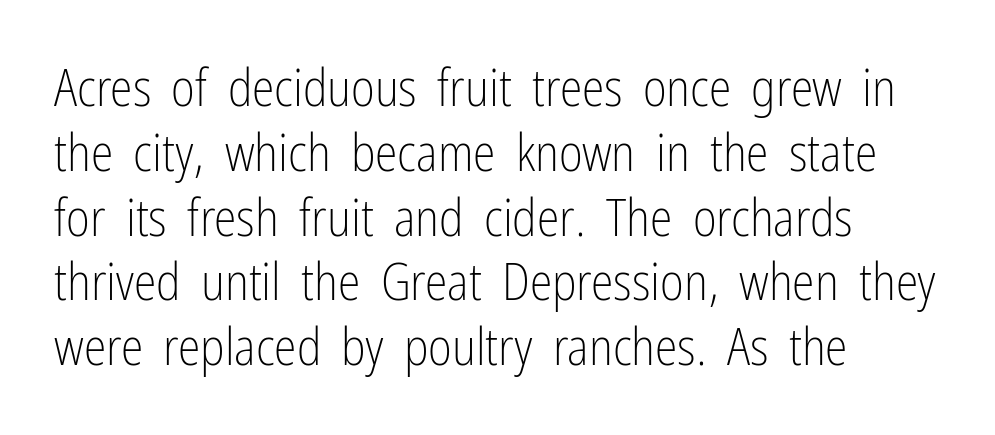
{"serif": "no", "italic": "no", "bold": "no", "weight": "light", "width": "condensed", "stroke_contrast": "low", "x_height": "medium", "monospaced": "no", "underline": "no", "align": "left", "line_spacing": "normal", "line_spacing_ratio": 1.27, "letter_spacing": "normal", "letter_spacing_em": 0.0, "glyph_px": 51}
